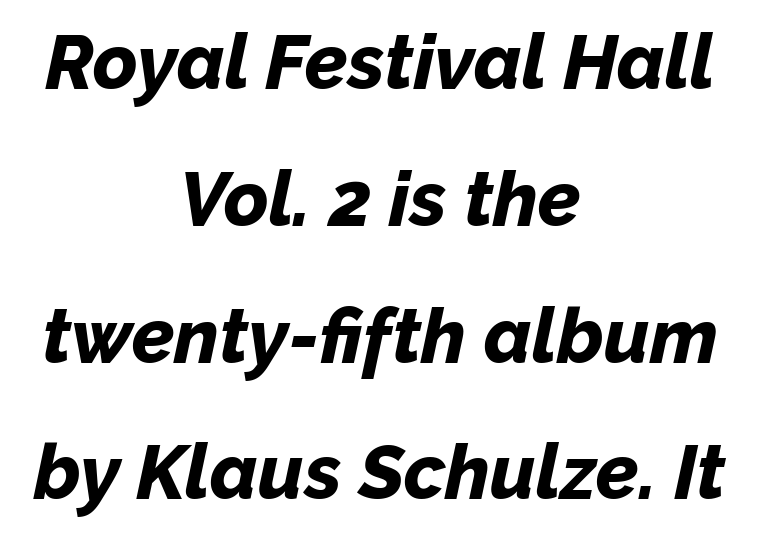
Tall strokes in this sample are angled rather than plumb. Do the characters align in a grid? No, the font is proportional. Teacher's note: observe the equal gaps on both sides — that is centered alignment. The zone under the glyphs is completely vacant. The characters look thick and weighty, a clear bold.
